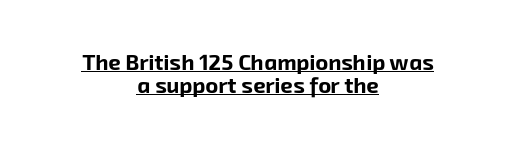
The lines are quadded center. A baseline rule has been typeset under these characters. Look at the tracking — it's just the regular setting, nothing added. Pretty heavy lettering here — definitely bold. Tightly led — the rows are bunched.
